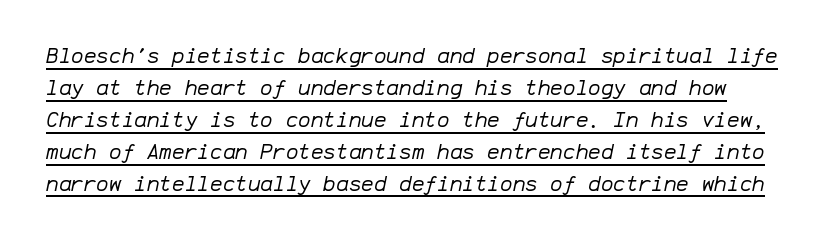
{"italic": "yes", "lean": "right", "slant_degrees": 12, "bold": "no", "underline": "yes", "line_spacing": "normal", "line_spacing_ratio": 1.52, "letter_spacing": "normal", "letter_spacing_em": 0.0, "glyph_px": 21}
